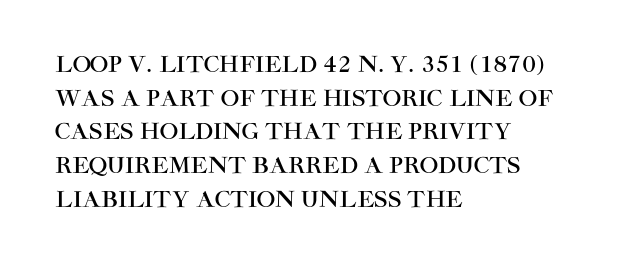
One glance says typical: line gaps are just what's usual. The letters stand upright; this is a roman face. The gap between lines stays unmarked. These lines keep a tight, regular rhythm from letter to letter. Casual observation: everything's shoved over to the left.
